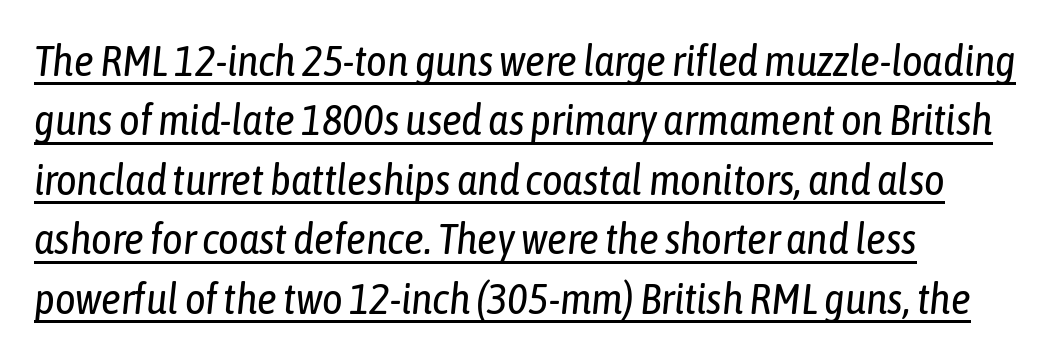
In terms of leading, this rendering sits right in the middle. This sample uses plain, unmodified letter spacing. The strokes are not fattened; the text isn't bold. The rendering uses natural spacing where letterforms have individual widths.
